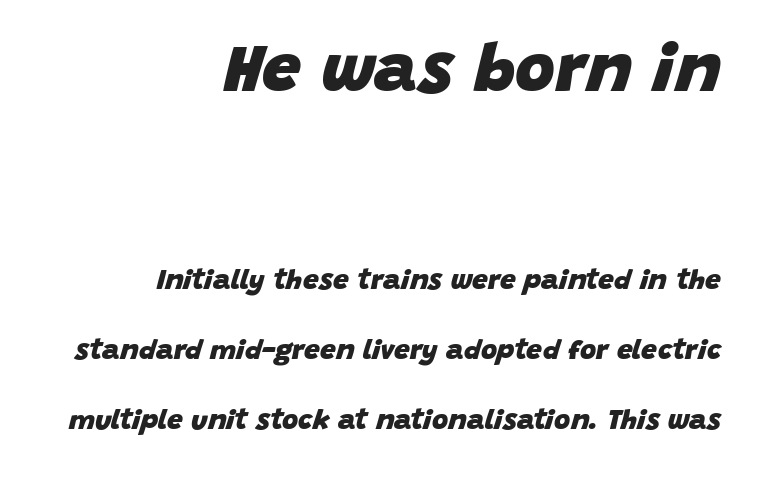
The image shows 69 px heavy type, italic (leaning right); set right-aligned, loose line spacing (2.5x), normal letter spacing, not underlined; the first (top) block is 2.46x larger; low stroke contrast and a large x-height.
